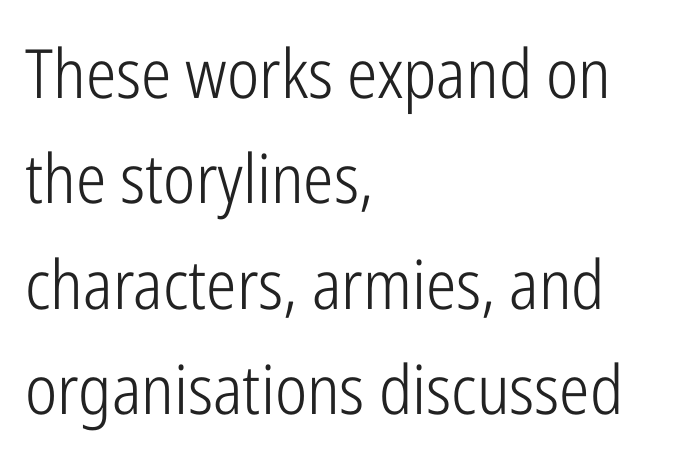
The image shows 68 px light, condensed sans-serif type, upright; set left-aligned, normal line spacing (1.55x), normal letter spacing, not underlined; low stroke contrast and a medium x-height.
